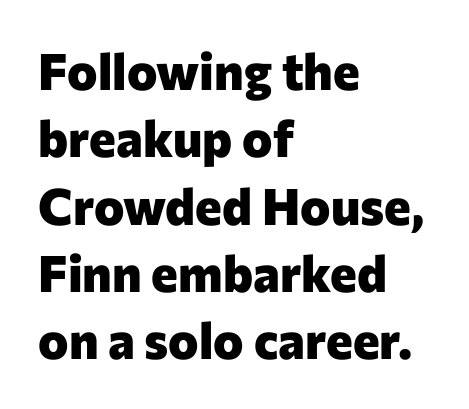
Letterform terminals end flat and unadorned throughout the passage. Check the space under the baseline: it is left empty. A normal amount of white space separates one row of letters from the next. A dark, heavy texture on the line: the type is bold. Spacing verdict: proportional, widths tailored to each character. The typesetter chose a ragged-right arrangement here.
